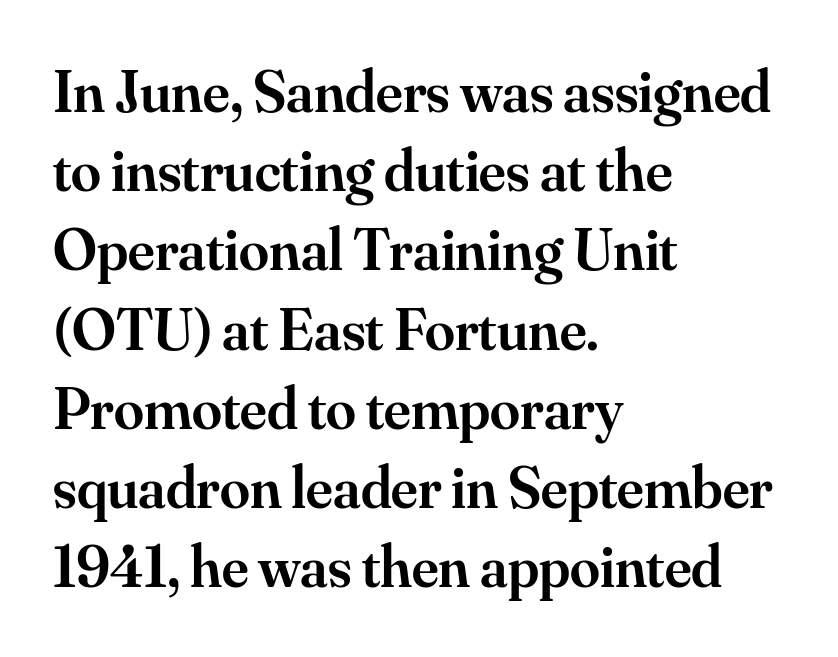
How are the letters spaced? Ordinarily, with no added tracking. Is the block centered? No — it sits flush against the left margin. These words are printed semibold, heavier than regular yet not bold. Check under the words: just untouched page. This is roman type, the default non-slanted kind.
